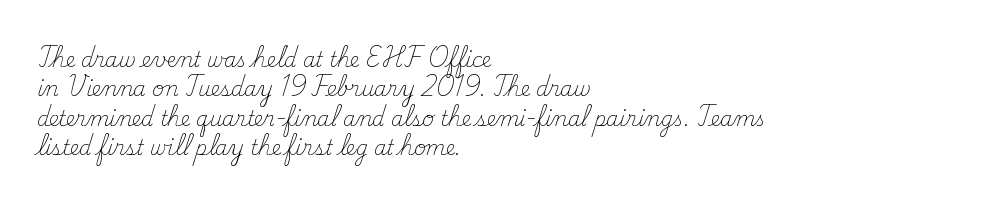
Look at the tracking — it's just the regular setting, nothing added. This sample keeps an unexceptional amount of space between lines. Each row of text sits above clean, open space. Ink coverage per letter is moderate at most. This rendering uses left alignment, leaving the right contour irregular.
